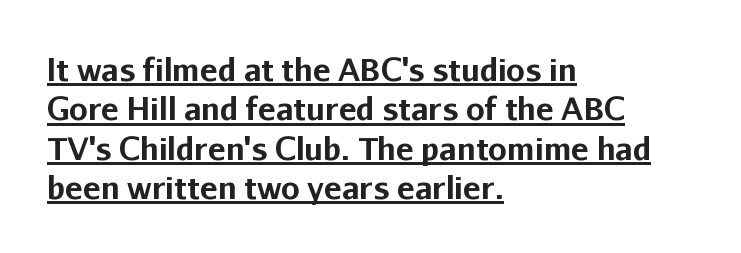
Leading matches the norm, producing a regular column. You could not count columns in this text — the font is proportionally spaced. This is heavy type, rendered in bold. When letters stand straight like this, we call the style roman or upright. Each line starts at the same left margin while the right side varies. Honestly, the underline is the first thing you notice here.
